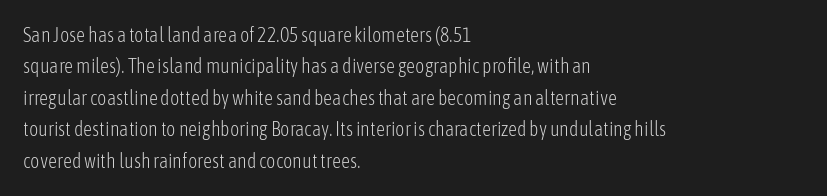
The image shows 20 px text type, upright; set left-aligned, normal line spacing (1.57x), normal letter spacing, not underlined.
